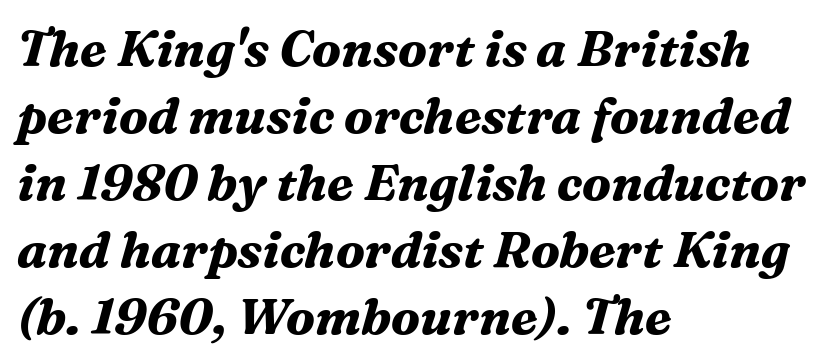
The font is running at its bold setting. Reading down the block, your eye returns to a fixed left position each line. Type without underlining. Each letter keeps its own natural width here, so spacing adapts to shape. Observe the ordinary spacing: letters are neighbours, not strangers.
